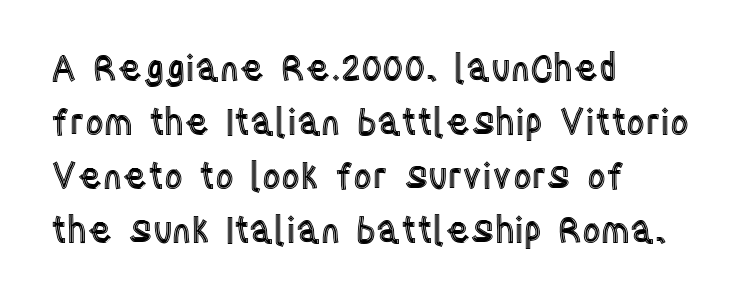
{"italic": "no", "width": "condensed", "x_height": "large", "monospaced": "no", "underline": "no", "align": "left", "line_spacing": "normal", "line_spacing_ratio": 1.5, "letter_spacing": "normal", "letter_spacing_em": 0.0, "glyph_px": 36}
